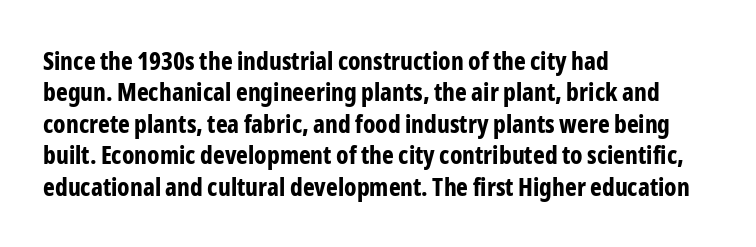
The image shows 25 px bold type, upright; set left-aligned, normal line spacing (1.26x), normal letter spacing, not underlined.
